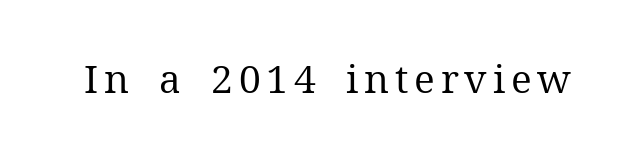
The image shows 39 px regular-weight serif type, upright; set not underlined; medium stroke contrast and a medium x-height.
